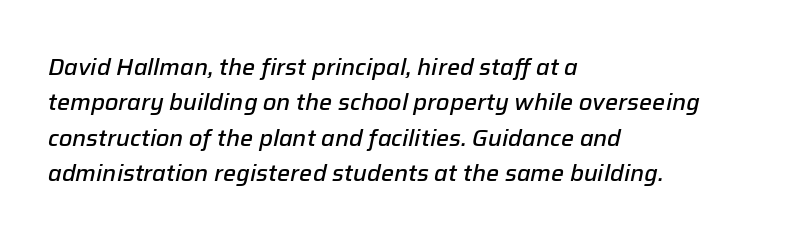
Q: Is the text bold? A: Semi-bold.
Q: Is the text italic (slanted)? A: Yes, it leans right by about 12 degrees.
Q: Is the text underlined? A: No.
Q: How is the paragraph aligned? A: Left-aligned.
Q: Is the spacing between letters normal or unusually wide? A: Normal.
Q: Is the spacing between lines tight, normal or loose? A: Normal.
